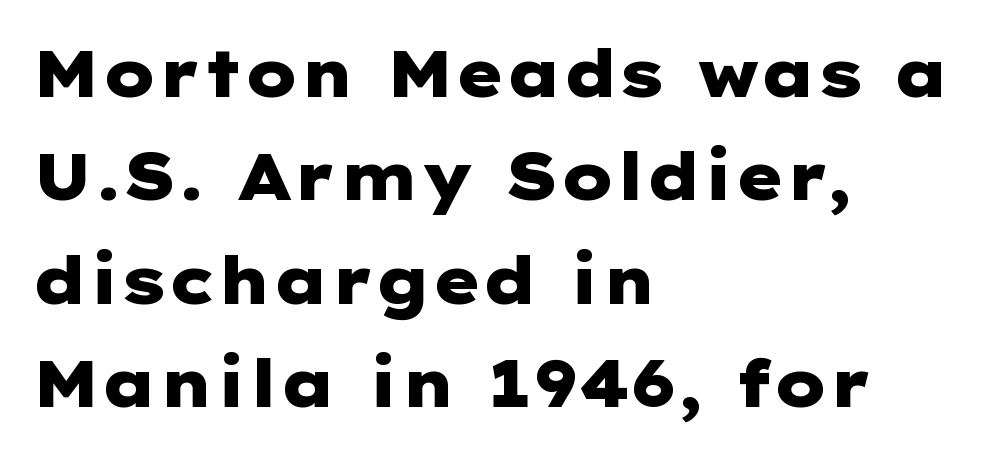
All the whitespace from short lines collects on the right. Each letter's strokes conclude bluntly, with no projecting serifs. A clean baseline with only descenders dipping below it. This rendering leaves character spacing at its baseline value. Weight check: bold — yes, fully.
